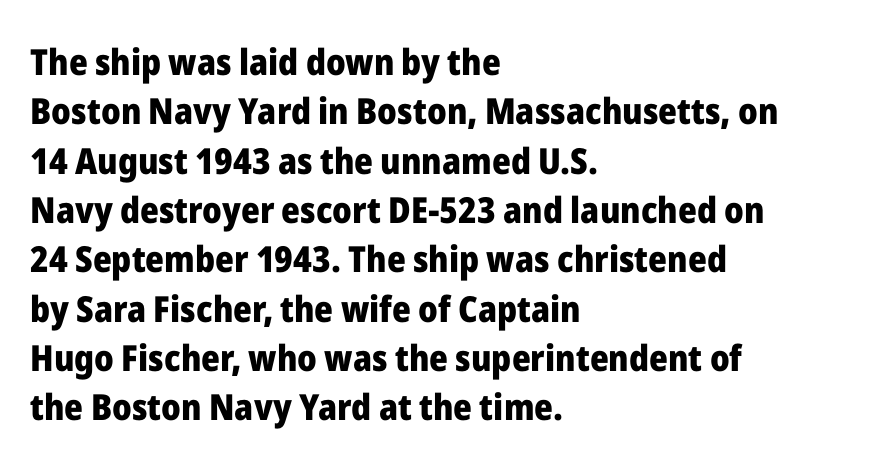
Regular leading. Does the lettering tilt? It doesn't — this is upright. Here the designer chose a conventional face with non-uniform glyph widths. Characters follow at the spacing the type designer built in. The baseline area is clear. The paragraph shown leans on its left margin.
